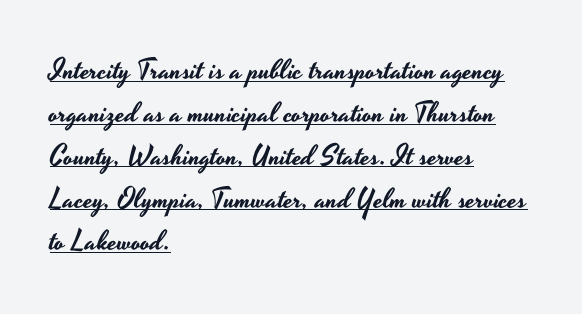
{"serif": "no", "width": "wide", "stroke_contrast": "low", "x_height": "small", "monospaced": "no", "underline": "yes", "align": "left", "line_spacing": "normal", "line_spacing_ratio": 1.53, "letter_spacing": "normal", "letter_spacing_em": 0.0, "glyph_px": 28}
